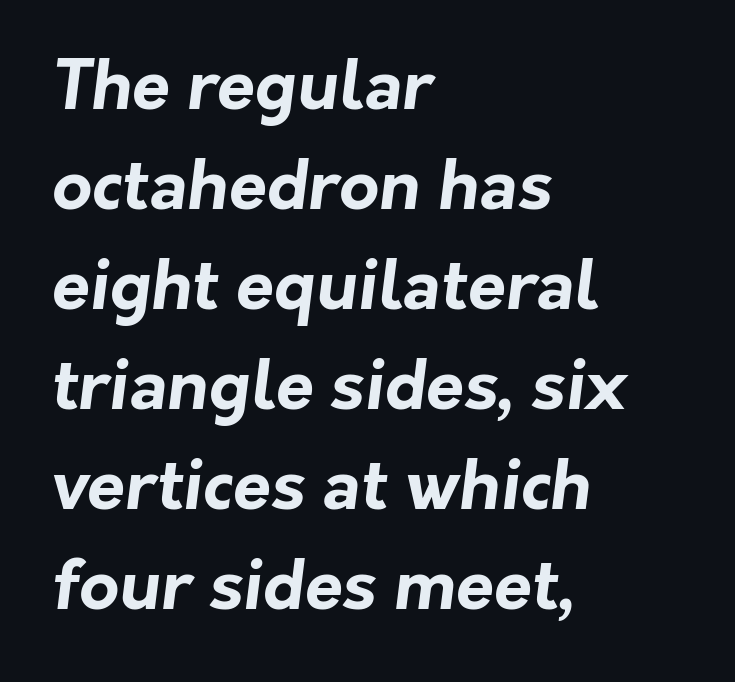
The image shows 69 px bold sans-serif type; set left-aligned, normal line spacing (1.45x), normal letter spacing, not underlined; low stroke contrast and a medium x-height.
